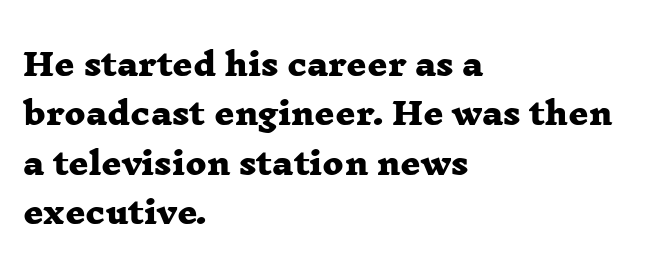
Q: Is the text bold? A: Yes.
Q: Is the typeface a serif or a sans-serif typeface? A: Serif.
Q: Is the text underlined? A: No.
Q: How is the paragraph aligned? A: Left-aligned.
Q: Is the spacing between letters normal or unusually wide? A: Normal.
Q: Is the spacing between lines tight, normal or loose? A: Normal.
Q: Width (condensed, normal, or wide)? A: Wide.
Q: Stroke contrast? A: Low.
Q: x-height? A: Medium.
Q: Monospaced? A: No.
